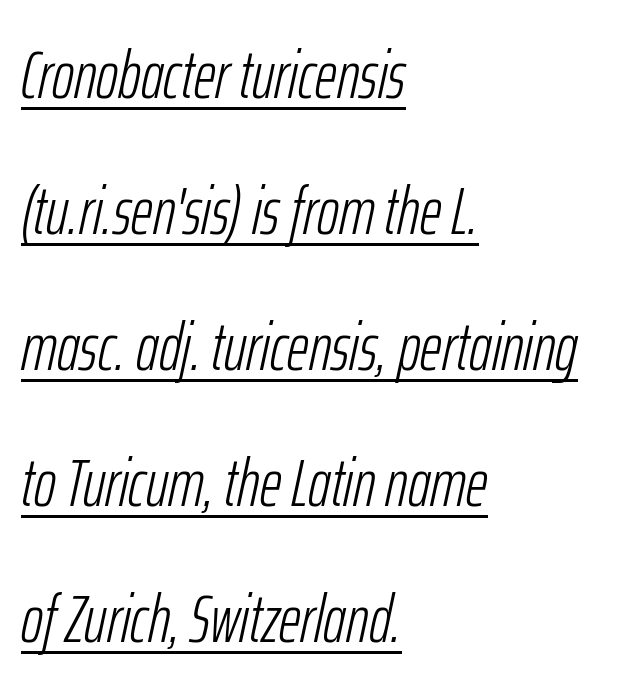
Q: Is the text bold? A: No.
Q: Is the text italic (slanted)? A: Yes, it leans right by about 12 degrees.
Q: Is the text underlined? A: Yes.
Q: How is the paragraph aligned? A: Left-aligned.
Q: Is the spacing between letters normal or unusually wide? A: Normal.
Q: Is the spacing between lines tight, normal or loose? A: Loose.
Q: Width (condensed, normal, or wide)? A: Condensed.
Q: Stroke contrast? A: Low.
Q: x-height? A: Medium.
Q: Monospaced? A: No.
